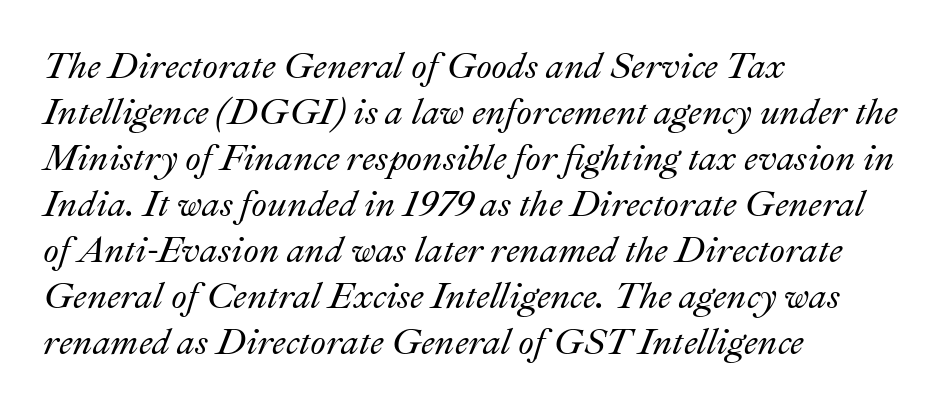
The image shows 36 px text type, italic (leaning right); set left-aligned, normal line spacing (1.28x), normal letter spacing, not underlined; medium stroke contrast and a small x-height.
